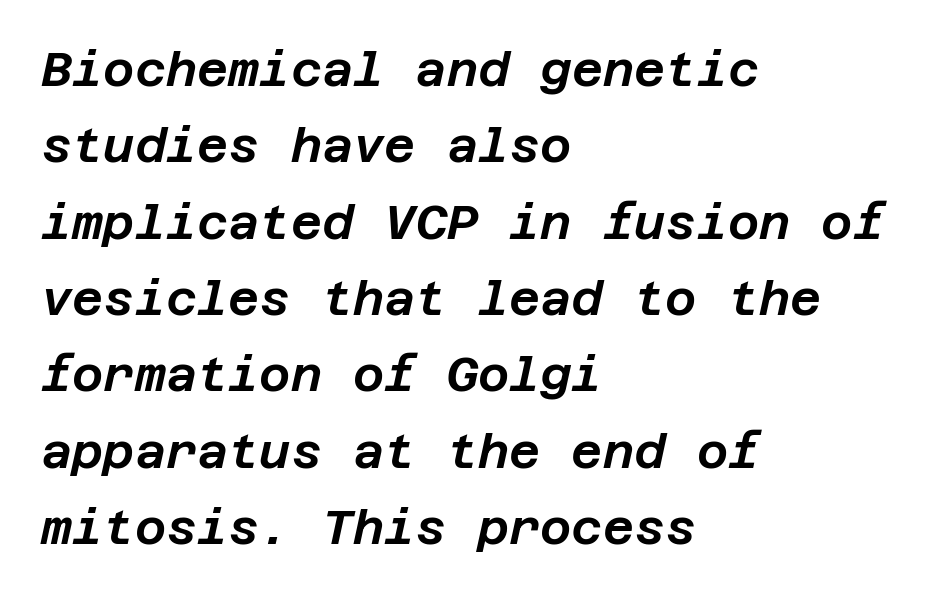
{"italic": "yes", "lean": "right", "slant_degrees": 12, "width": "normal", "stroke_contrast": "low", "x_height": "large", "underline": "no", "align": "left", "line_spacing": "normal", "line_spacing_ratio": 1.59, "letter_spacing": "normal", "letter_spacing_em": 0.0, "glyph_px": 48}
